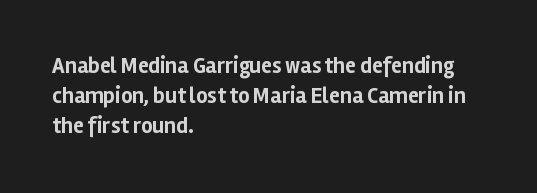
The image shows 22 px bold type, upright; set left-aligned, normal line spacing (1.37x), normal letter spacing, not underlined.
